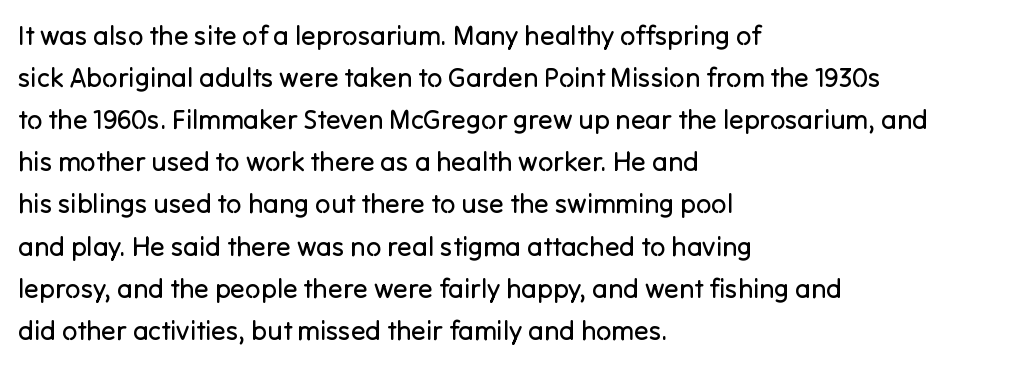
The image shows 27 px text type, upright; set left-aligned, normal line spacing (1.56x), normal letter spacing, not underlined.
